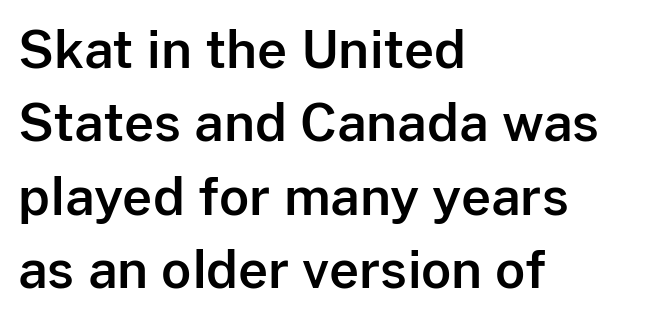
Q: Is the text italic (slanted)? A: No, it is upright.
Q: Is the typeface a serif or a sans-serif typeface? A: Sans-serif.
Q: Is the text underlined? A: No.
Q: How is the paragraph aligned? A: Left-aligned.
Q: Is the spacing between letters normal or unusually wide? A: Normal.
Q: Is the spacing between lines tight, normal or loose? A: Normal.
Q: Width (condensed, normal, or wide)? A: Normal.
Q: Stroke contrast? A: Low.
Q: x-height? A: Medium.
Q: Monospaced? A: No.
